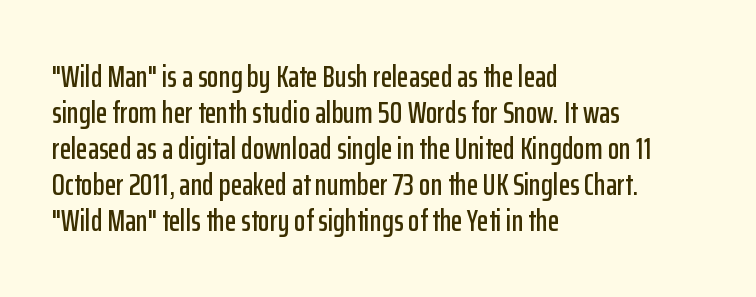
The image shows 30 px condensed sans-serif type, upright; set left-aligned, line spacing 1.2x, normal letter spacing, not underlined; low stroke contrast and a medium x-height.
